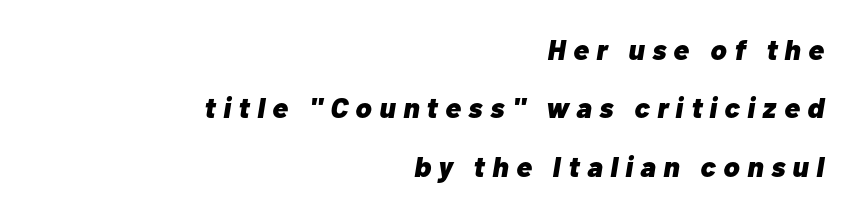
Q: Is the text bold? A: Yes.
Q: Is the text italic (slanted)? A: Yes, it leans right by about 10 degrees.
Q: Is the text underlined? A: No.
Q: How is the paragraph aligned? A: Right-aligned.
Q: Is the spacing between letters normal or unusually wide? A: Unusually wide.
Q: Is the spacing between lines tight, normal or loose? A: Loose.
Q: Width (condensed, normal, or wide)? A: Normal.
Q: Stroke contrast? A: Low.
Q: x-height? A: Medium.
Q: Monospaced? A: No.
